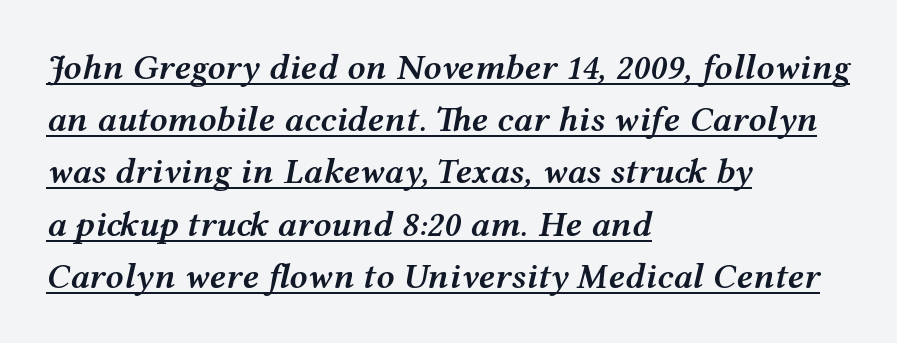
{"italic": "yes", "lean": "right", "slant_degrees": 12, "bold": "semi", "weight": "semibold", "width": "wide", "stroke_contrast": "medium", "x_height": "medium", "monospaced": "no", "underline": "yes", "align": "left", "line_spacing": "normal", "line_spacing_ratio": 1.45, "letter_spacing": "normal", "letter_spacing_em": 0.0, "glyph_px": 36}
